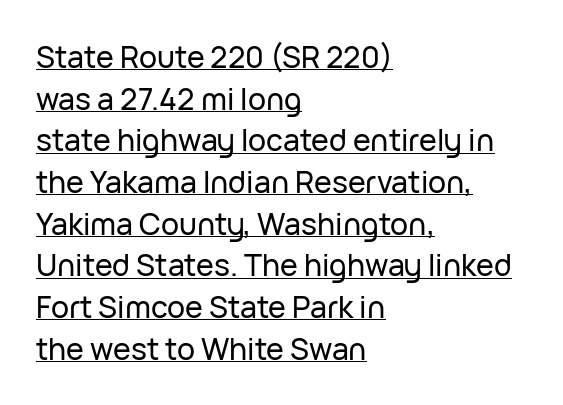
The image shows 30 px sans-serif type, upright; set left-aligned, normal line spacing (1.39x), normal letter spacing, underlined; low stroke contrast and a medium x-height.
